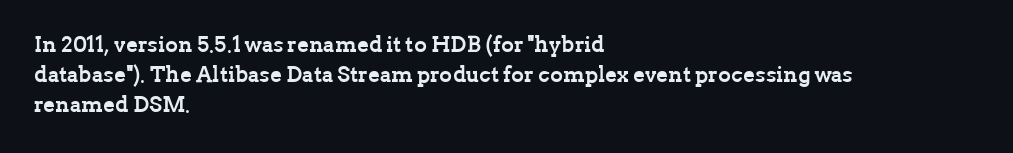
The image shows 22 px bold type, upright; set left-aligned, normal line spacing (1.37x), normal letter spacing, not underlined.
